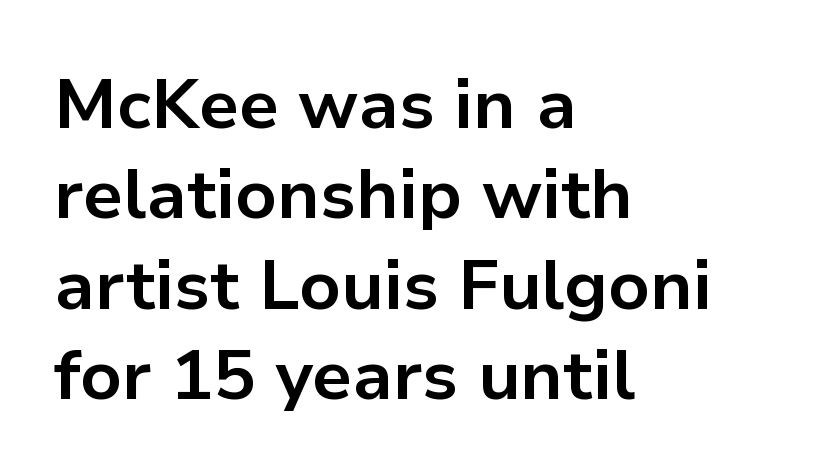
Q: Is the text bold? A: Yes.
Q: Is the text italic (slanted)? A: No, it is upright.
Q: Is the typeface a serif or a sans-serif typeface? A: Sans-serif.
Q: Is the text underlined? A: No.
Q: How is the paragraph aligned? A: Left-aligned.
Q: Is the spacing between letters normal or unusually wide? A: Normal.
Q: Is the spacing between lines tight, normal or loose? A: Normal.
Q: Width (condensed, normal, or wide)? A: Normal.
Q: Stroke contrast? A: Low.
Q: x-height? A: Medium.
Q: Monospaced? A: No.
